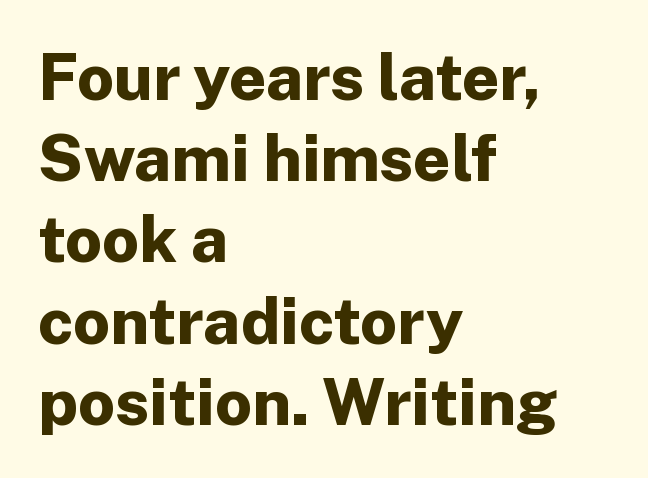
The image shows 65 px bold sans-serif type, upright; set left-aligned, normal line spacing (1.25x), normal letter spacing, not underlined; low stroke contrast and a medium x-height.
